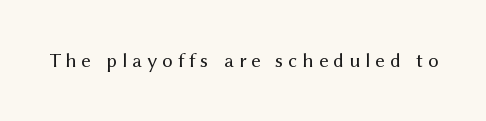
Tracking here is generous; glyphs stand well apart from one another. The baseline area is clear. This reads as an unemphasized weight, regular at the heaviest. This sample uses an upright cut, with every glyph sitting square on the baseline.
